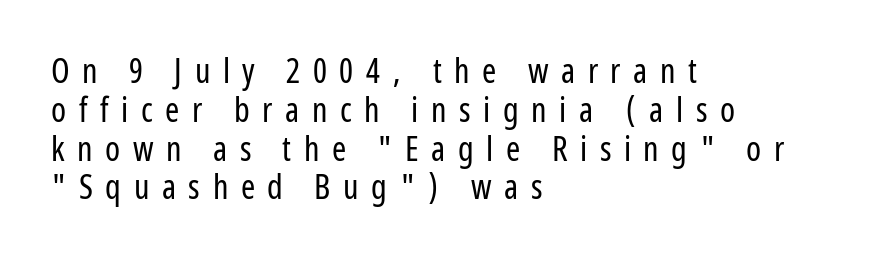
Q: Is the text bold? A: No.
Q: Is the text italic (slanted)? A: No, it is upright.
Q: Is the typeface a serif or a sans-serif typeface? A: Sans-serif.
Q: Is the text underlined? A: No.
Q: How is the paragraph aligned? A: Left-aligned.
Q: Is the spacing between letters normal or unusually wide? A: Unusually wide.
Q: Is the spacing between lines tight, normal or loose? A: Tight.
Q: Width (condensed, normal, or wide)? A: Condensed.
Q: Stroke contrast? A: Low.
Q: x-height? A: Medium.
Q: Monospaced? A: No.
